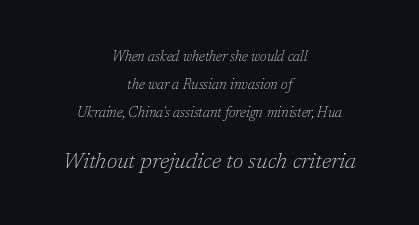
Q: Is the text bold? A: No.
Q: Is the text italic (slanted)? A: Yes, it leans right by about 17 degrees.
Q: Is the text underlined? A: No.
Q: How is the paragraph aligned? A: Centered.
Q: Is the spacing between letters normal or unusually wide? A: Normal.
Q: Is the spacing between lines tight, normal or loose? A: Loose.
Q: Which block of text is set in a larger size, the first (top) or the second (bottom)? A: The second (bottom) one.
